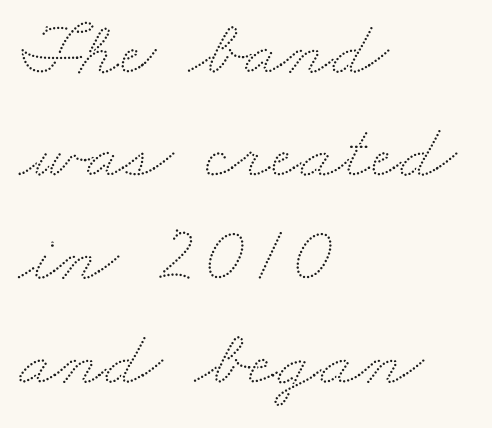
Q: Is the text underlined? A: No.
Q: How is the paragraph aligned? A: Left-aligned.
Q: Is the spacing between letters normal or unusually wide? A: Normal.
Q: Is the spacing between lines tight, normal or loose? A: Normal.
Q: Width (condensed, normal, or wide)? A: Wide.
Q: Stroke contrast? A: Low.
Q: x-height? A: Small.
Q: Monospaced? A: No.
